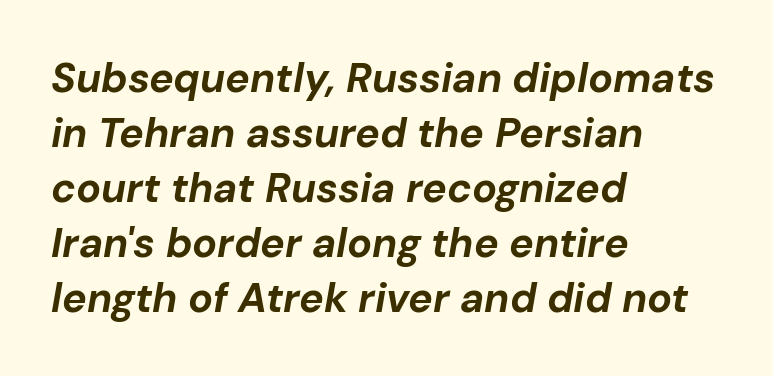
Q: Is the text bold? A: Yes.
Q: Is the text italic (slanted)? A: Yes, it leans right by about 10 degrees.
Q: Is the text underlined? A: No.
Q: How is the paragraph aligned? A: Left-aligned.
Q: Is the spacing between letters normal or unusually wide? A: Normal.
Q: Is the spacing between lines tight, normal or loose? A: Normal.
Q: Width (condensed, normal, or wide)? A: Normal.
Q: Stroke contrast? A: Low.
Q: x-height? A: Medium.
Q: Monospaced? A: No.
